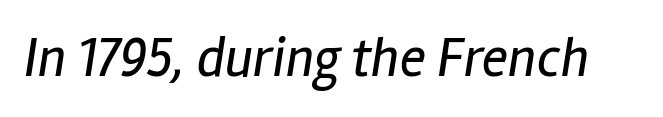
{"italic": "yes", "lean": "right", "slant_degrees": 12, "bold": "no", "weight": "regular", "width": "condensed", "stroke_contrast": "low", "x_height": "medium", "monospaced": "no", "underline": "no", "letter_spacing": "normal", "letter_spacing_em": 0.0, "glyph_px": 55}
